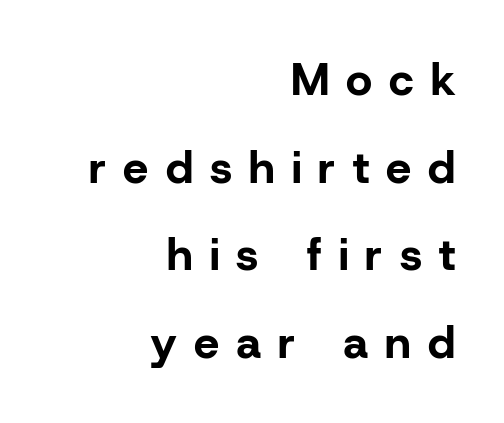
Q: Is the text bold? A: Yes.
Q: Is the text italic (slanted)? A: No, it is upright.
Q: Is the typeface a serif or a sans-serif typeface? A: Sans-serif.
Q: Is the text underlined? A: No.
Q: How is the paragraph aligned? A: Right-aligned.
Q: Is the spacing between letters normal or unusually wide? A: Unusually wide.
Q: Is the spacing between lines tight, normal or loose? A: Loose.
Q: Width (condensed, normal, or wide)? A: Normal.
Q: Stroke contrast? A: Low.
Q: x-height? A: Medium.
Q: Monospaced? A: No.
